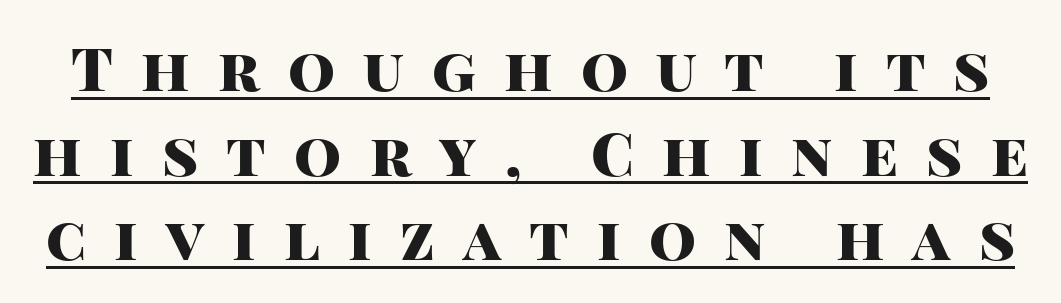
The image shows 60 px heavy sans-serif type, upright; set normal line spacing (1.41x), unusually wide letter spacing (+0.47 em), underlined; high stroke contrast and a large x-height.
